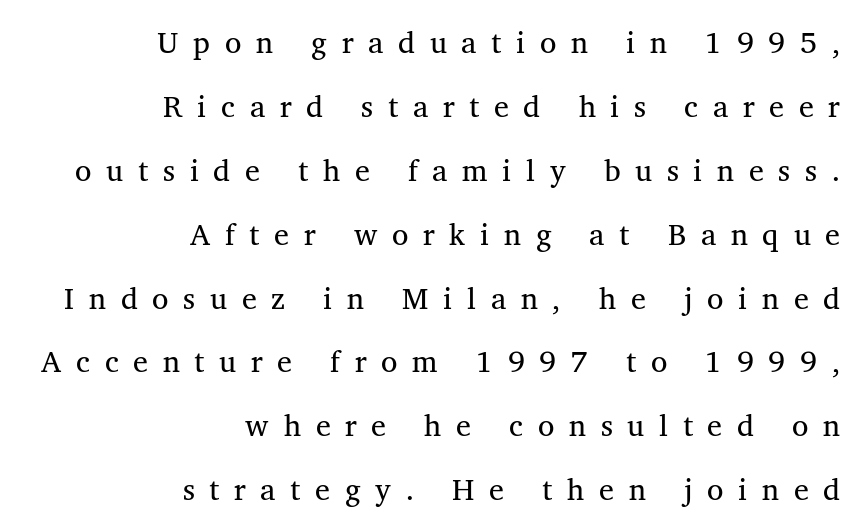
Style check: upright. This sample uses a serif face. In terms of leading, this rendering errs on the spacious side. This reads as an unemphasized weight, regular at the heaviest. The strip under each line holds only bare page. Loose tracking; the words dissolve into strings of separated letters.
